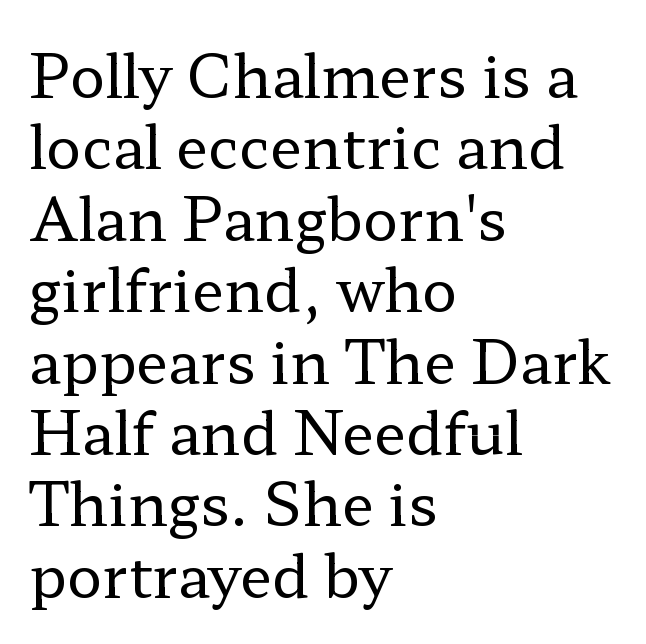
Stems and bowls with no extra thickness — not bold. You could not count columns in this text — the font is proportionally spaced. The type is set solid horizontally, with unmodified tracking. Every character sits straight up, as roman type does. Quick note: underline off. Teacher's note: observe the even left margin — that is flush-left alignment.
